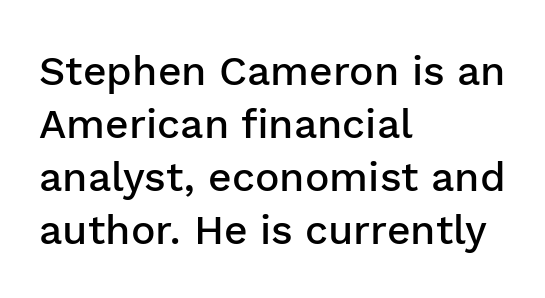
The image shows 41 px semibold sans-serif type, upright; set left-aligned, normal line spacing (1.29x), normal letter spacing, not underlined; low stroke contrast and a medium x-height.
